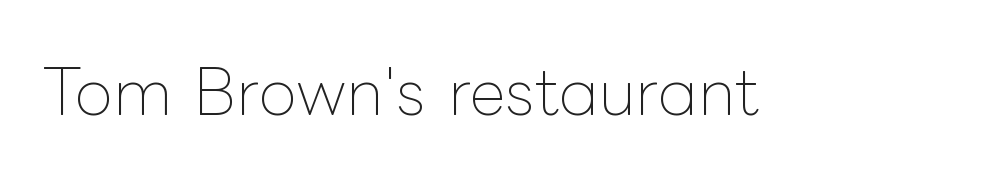
When letters stand straight like this, we call the style roman or upright. A typesetter would call this proportional, since set widths differ per character. There is no visible air inserted between adjacent glyphs. Only glyphs here, with clear space below each row.
